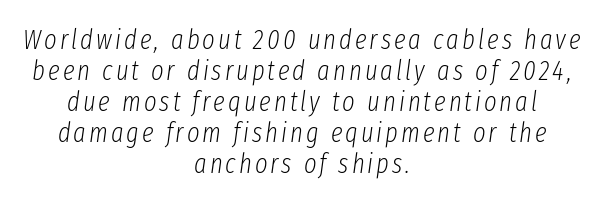
A student would call this center alignment; a typographer would say set centered. Each new line begins almost immediately beneath the previous one. The strokes are not fattened; the text isn't bold. The glyphs are unaccompanied by any horizontal stroke below them. Quick note: italic.
